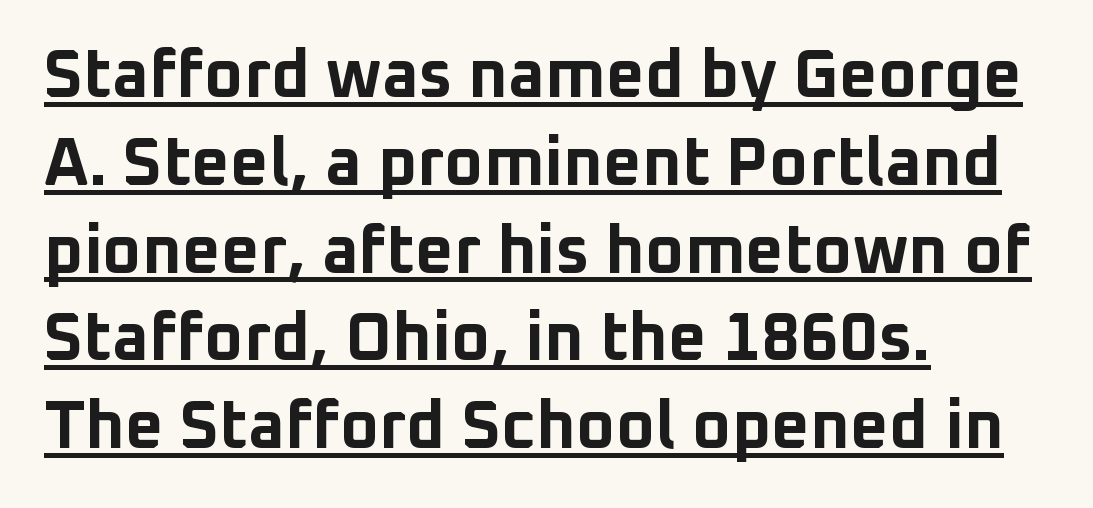
{"serif": "no", "italic": "no", "bold": "yes", "weight": "bold", "width": "normal", "stroke_contrast": "low", "x_height": "medium", "monospaced": "no", "underline": "yes", "align": "left", "line_spacing": "normal", "line_spacing_ratio": 1.31, "letter_spacing": "normal", "letter_spacing_em": 0.0, "glyph_px": 67}
